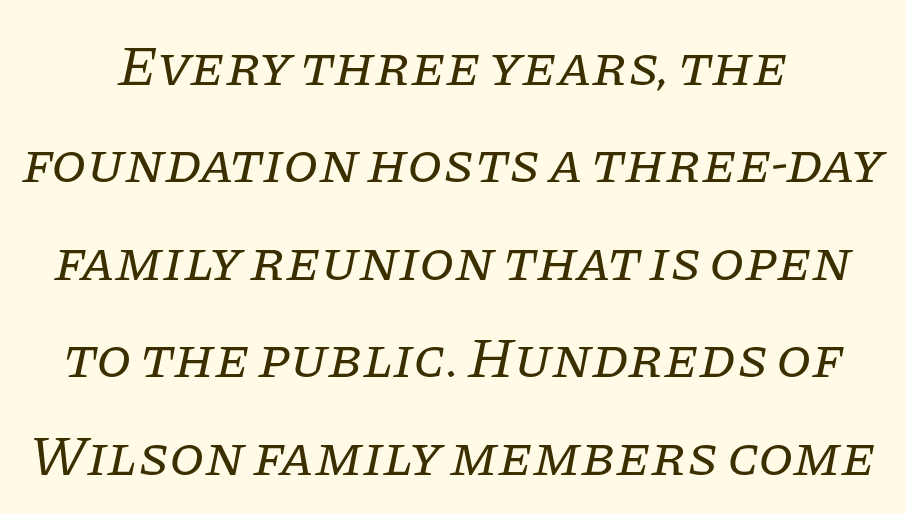
Regarding serifs, this sample has them. The typeface has the unassuming heft of standard copy or less. Rule under the text: the space is simply empty. A typesetter would call this proportional, since set widths differ per character. Default kerning and tracking; the words read as compact shapes. Italic? Definitely — the glyphs are oblique.
